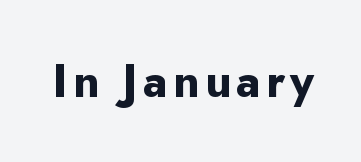
{"serif": "no", "italic": "no", "bold": "yes", "weight": "bold", "width": "normal", "stroke_contrast": "low", "x_height": "small", "monospaced": "no", "underline": "no", "glyph_px": 46}
